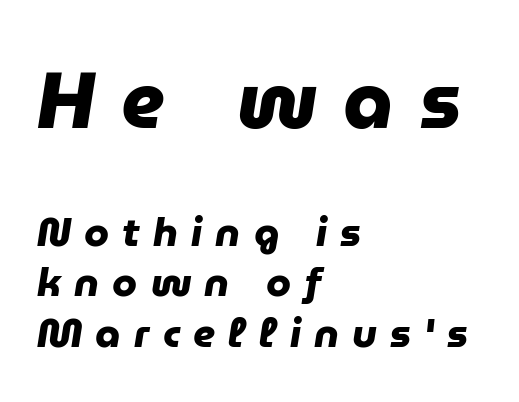
{"serif": "no", "bold": "yes", "weight": "heavy", "width": "normal", "stroke_contrast": "low", "x_height": "medium", "monospaced": "no", "underline": "no", "align": "left", "line_spacing": "normal", "line_spacing_ratio": 1.26, "letter_spacing": "wide", "letter_spacing_em": 0.33, "larger_block": "first", "size_ratio": 1.98, "glyph_px": 79}
